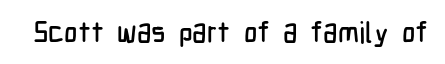
A typesetter would mark this as roman, not italic. The type is set solid horizontally, with unmodified tracking. Plain, unruled lines of type. The passage shown is typeset with a sans-serif family.
